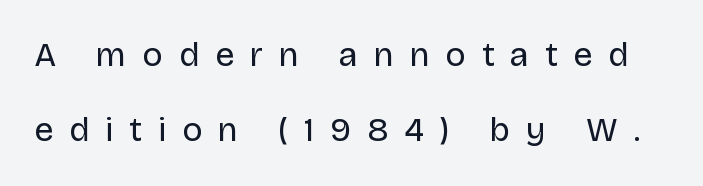
{"serif": "no", "italic": "no", "bold": "no", "weight": "regular", "width": "normal", "stroke_contrast": "low", "x_height": "large", "monospaced": "no", "underline": "no", "line_spacing": "loose", "line_spacing_ratio": 2.21, "letter_spacing": "wide", "letter_spacing_em": 0.47, "glyph_px": 34}
